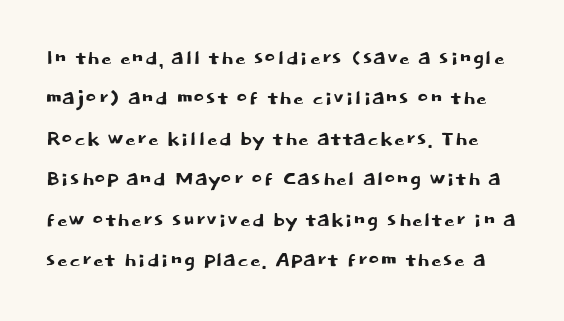
Q: Is the text italic (slanted)? A: No, it is upright.
Q: Is the text underlined? A: No.
Q: Is the spacing between letters normal or unusually wide? A: Normal.
Q: Is the spacing between lines tight, normal or loose? A: Normal.
